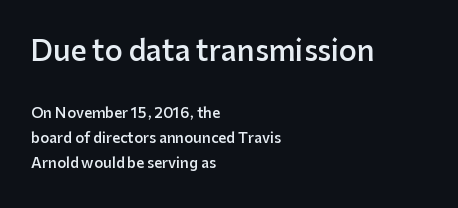
{"serif": "no", "italic": "no", "bold": "semi", "weight": "semibold", "width": "normal", "stroke_contrast": "low", "x_height": "medium", "monospaced": "no", "underline": "no", "align": "left", "line_spacing_ratio": 1.78, "letter_spacing": "normal", "letter_spacing_em": 0.0, "larger_block": "first", "size_ratio": 2.0, "glyph_px": 28}
